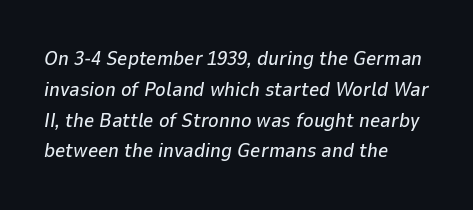
Q: Is the text italic (slanted)? A: Yes, it leans right by about 9 degrees.
Q: Is the text underlined? A: No.
Q: How is the paragraph aligned? A: Left-aligned.
Q: Is the spacing between letters normal or unusually wide? A: Normal.
Q: Is the spacing between lines tight, normal or loose? A: Normal.
